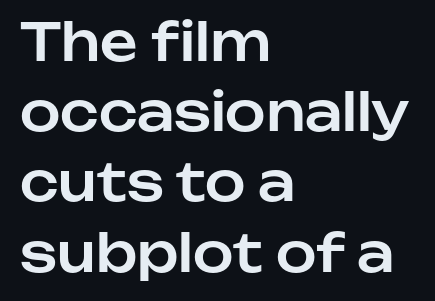
This sample has the flowing, uneven cadence of proportional lettering. Serifs: no, the terminals of the letterforms are clean. One-word summary of the alignment: left. Rule under the text: the space is simply empty. Ascenders rise straight up at ninety degrees.
